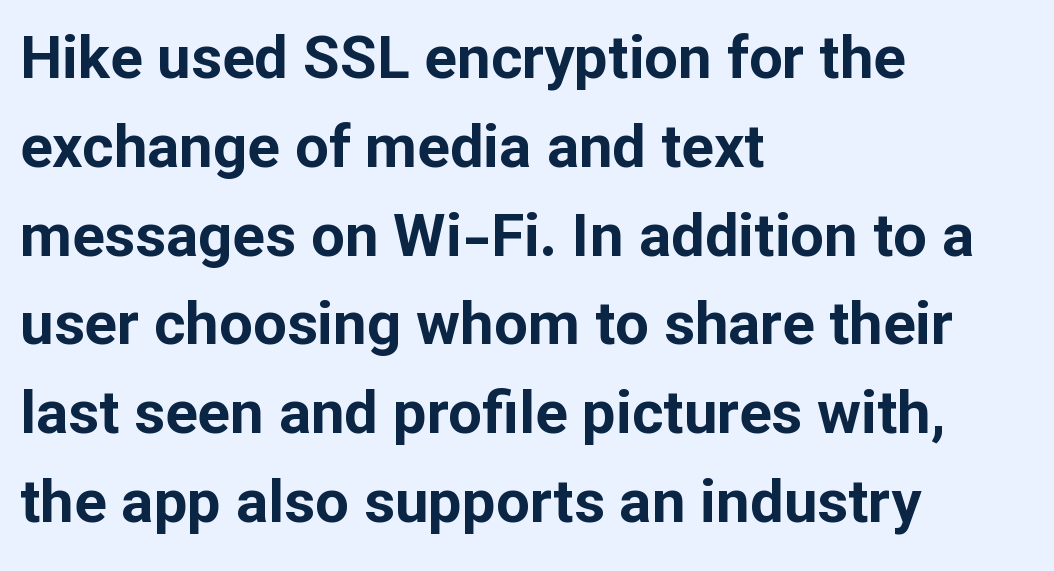
Q: Is the text bold? A: Yes.
Q: Is the text italic (slanted)? A: No, it is upright.
Q: Is the typeface a serif or a sans-serif typeface? A: Sans-serif.
Q: Is the text underlined? A: No.
Q: How is the paragraph aligned? A: Left-aligned.
Q: Is the spacing between letters normal or unusually wide? A: Normal.
Q: Is the spacing between lines tight, normal or loose? A: Normal.
Q: Width (condensed, normal, or wide)? A: Normal.
Q: Stroke contrast? A: Low.
Q: x-height? A: Medium.
Q: Monospaced? A: No.
